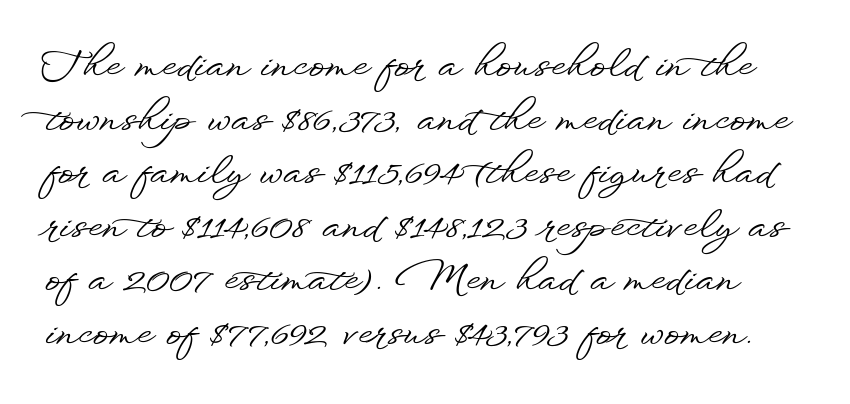
The image shows 38 px wide sans-serif type; set normal line spacing (1.41x), normal letter spacing, not underlined; low stroke contrast and a small x-height.
